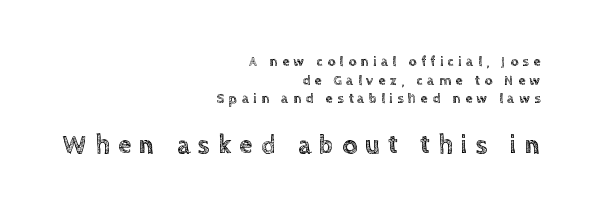
{"italic": "no", "underline": "no", "align": "right", "line_spacing": "normal", "line_spacing_ratio": 1.33, "letter_spacing": "wide", "letter_spacing_em": 0.32, "larger_block": "second", "size_ratio": 1.86, "glyph_px": 26}
